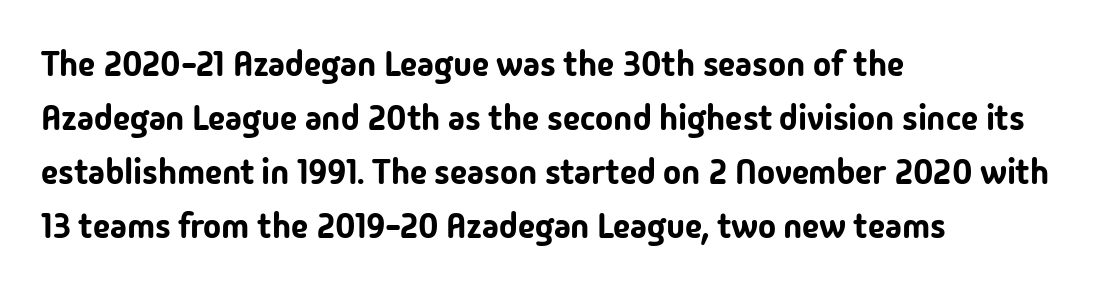
The image shows 34 px sans-serif type, upright; set left-aligned, normal line spacing (1.59x), normal letter spacing, not underlined; low stroke contrast and a medium x-height.
